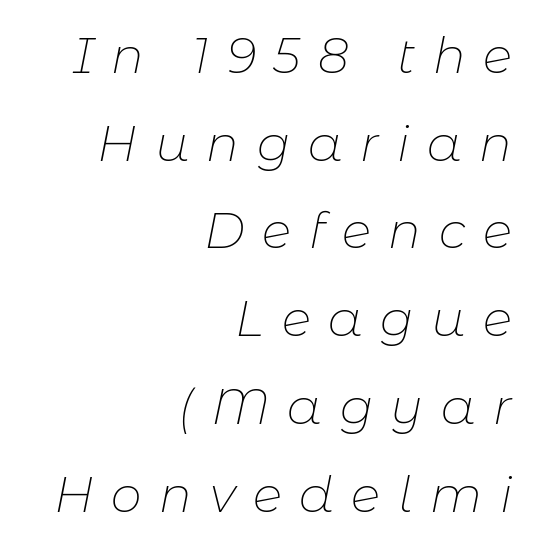
These lines are rendered in a variable-pitch font. Italic? Definitely — the glyphs are oblique. Summary of weight: not heavy and not bold. Reading down the block, your eye finds every line finishing at a fixed right position.
